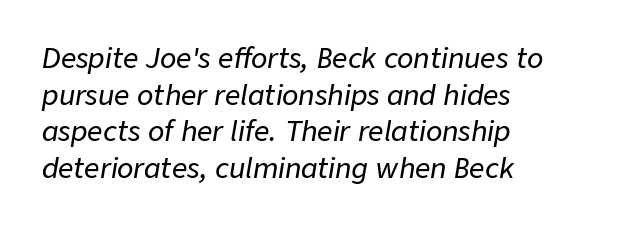
The space directly below the letters is spotless. The space between consecutive lines is moderate. Yep, that's italic — everything's leaning. These lines are set flush left with a ragged right edge. The gaps between neighbouring characters are ordinary and unremarkable.
